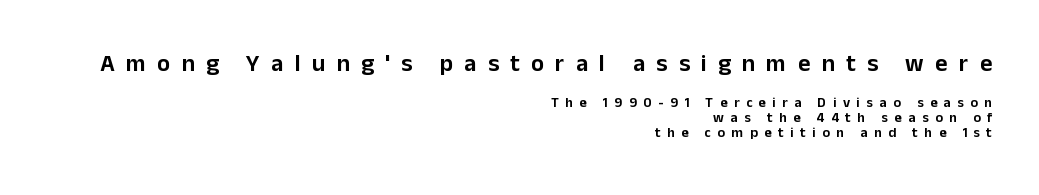
Q: Is the text italic (slanted)? A: No, it is upright.
Q: Is the text underlined? A: No.
Q: How is the paragraph aligned? A: Right-aligned.
Q: Is the spacing between letters normal or unusually wide? A: Unusually wide.
Q: Is the spacing between lines tight, normal or loose? A: Tight.
Q: Which block of text is set in a larger size, the first (top) or the second (bottom)? A: The first (top) one.
